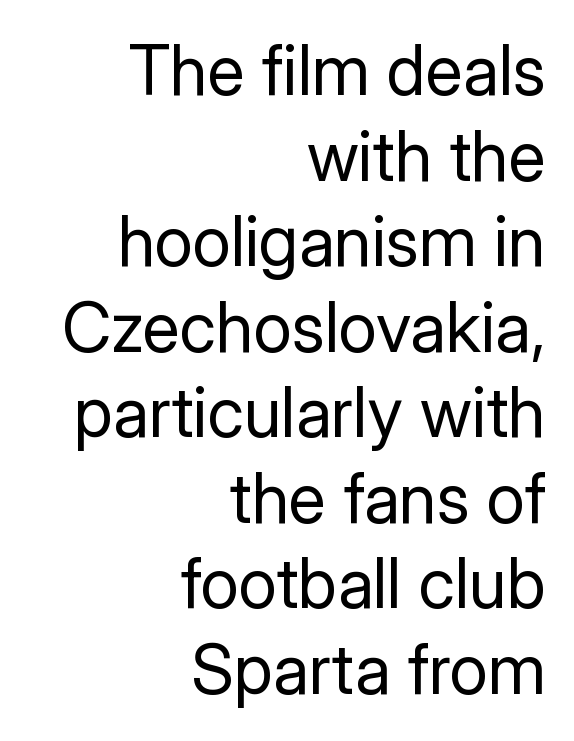
Horizontally, the lines are justified to the trailing edge only. Looks like regular typesetting: each glyph gets only the width it needs. Caption: standard tracking, unaltered. This sample uses a sans-serif face.
